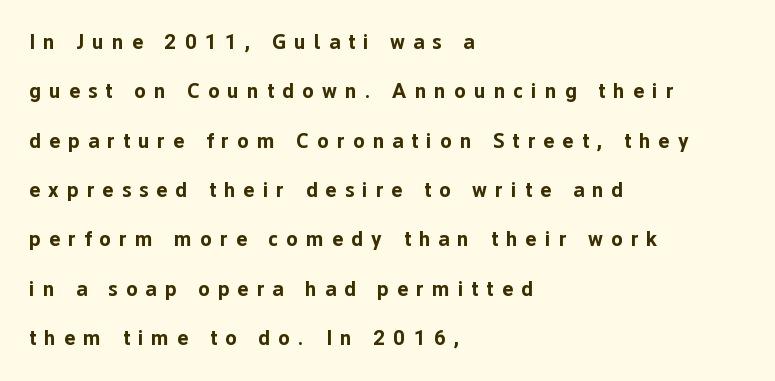
{"italic": "no", "bold": "yes", "underline": "no", "align": "left", "line_spacing": "loose", "line_spacing_ratio": 2.35, "letter_spacing": "wide", "letter_spacing_em": 0.39, "glyph_px": 21}
